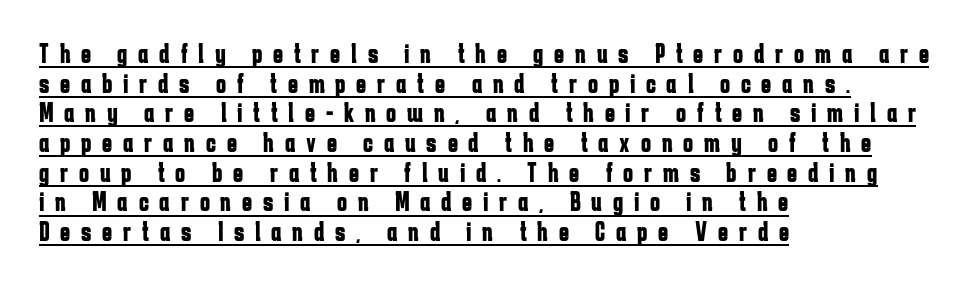
{"italic": "no", "bold": "yes", "underline": "yes", "align": "left", "line_spacing": "tight", "line_spacing_ratio": 1.1, "letter_spacing": "wide", "letter_spacing_em": 0.4, "glyph_px": 27}
